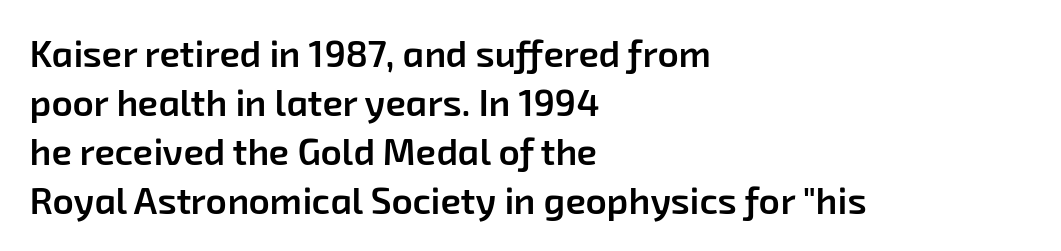
Q: Is the text bold? A: Semi-bold.
Q: Is the typeface a serif or a sans-serif typeface? A: Sans-serif.
Q: Is the text underlined? A: No.
Q: How is the paragraph aligned? A: Left-aligned.
Q: Is the spacing between letters normal or unusually wide? A: Normal.
Q: Is the spacing between lines tight, normal or loose? A: Normal.
Q: Width (condensed, normal, or wide)? A: Normal.
Q: Stroke contrast? A: Low.
Q: x-height? A: Medium.
Q: Monospaced? A: No.
